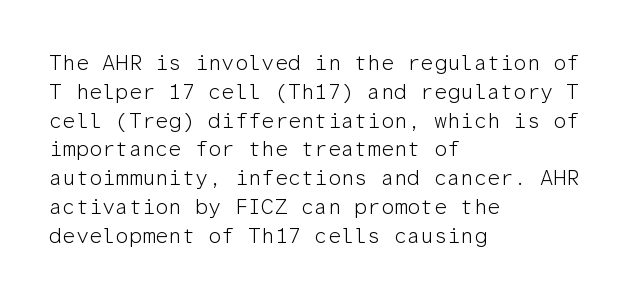
Q: Is the text bold? A: No.
Q: Is the text italic (slanted)? A: No, it is upright.
Q: Is the text underlined? A: No.
Q: How is the paragraph aligned? A: Left-aligned.
Q: Is the spacing between letters normal or unusually wide? A: Normal.
Q: Is the spacing between lines tight, normal or loose? A: Normal.
